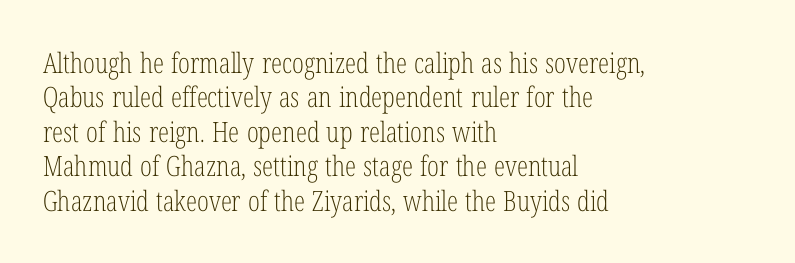
This sample has the flowing, uneven cadence of proportional lettering. Nothing heavy about these letters — not bold at all. The paragraph has a hard left edge and a soft right edge. Style check: upright. Lines of text with bare space underneath. This sample uses a serif face.
